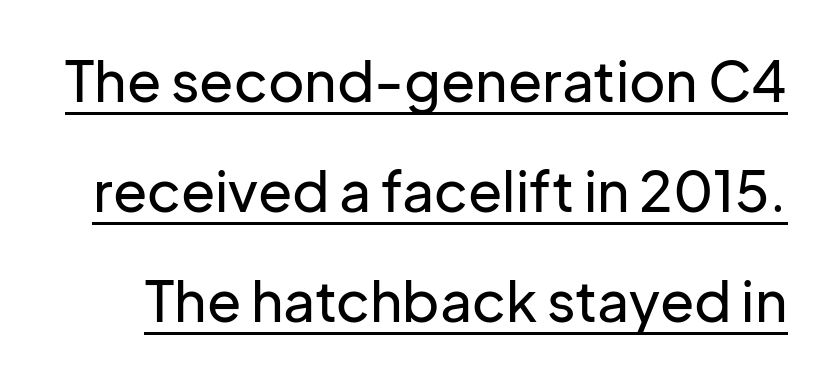
{"serif": "no", "italic": "no", "width": "normal", "stroke_contrast": "low", "x_height": "medium", "monospaced": "no", "underline": "yes", "line_spacing": "loose", "line_spacing_ratio": 1.96, "letter_spacing": "normal", "letter_spacing_em": 0.0, "glyph_px": 56}
